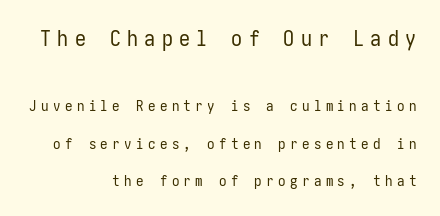
The leading is generous, giving the passage an open texture. Words float on clear page, feet unadorned. Each word looks stretched out because of the extra space between its letters. The axis of the letterforms is exactly vertical. Of the two passages, the one on top uses the larger point size. Short and long lines alike share a common ending point at right.
